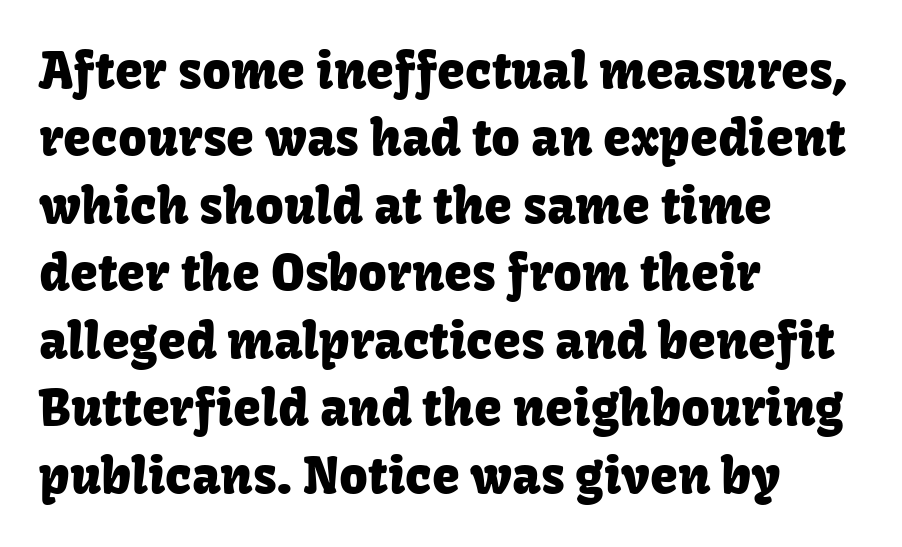
This sample is left-justified, so line endings fall wherever the words run out. Glance below the letters and you will spot only blank space. Is this a fixed-width face? No — the glyphs have proportional, varying widths. The block of text has a typical density, with ordinary space between rows.
